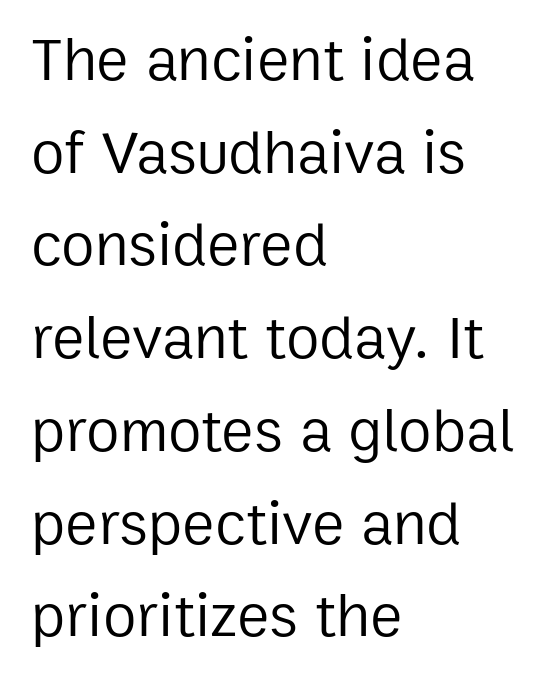
Type style note: lacks serifs. Do the characters align in a grid? No, the font is proportional. Weight: in the light-to-regular range. What stands out about the letter spacing? Nothing — it is the standard amount.
